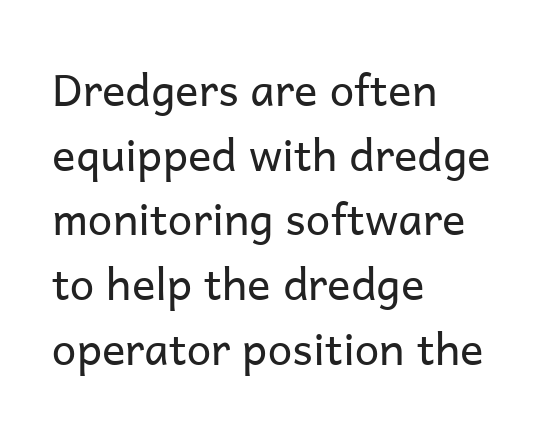
{"serif": "no", "italic": "no", "bold": "no", "weight": "regular", "width": "normal", "stroke_contrast": "low", "x_height": "medium", "monospaced": "no", "underline": "no", "align": "left", "line_spacing": "normal", "line_spacing_ratio": 1.47, "letter_spacing": "normal", "letter_spacing_em": 0.0, "glyph_px": 44}
